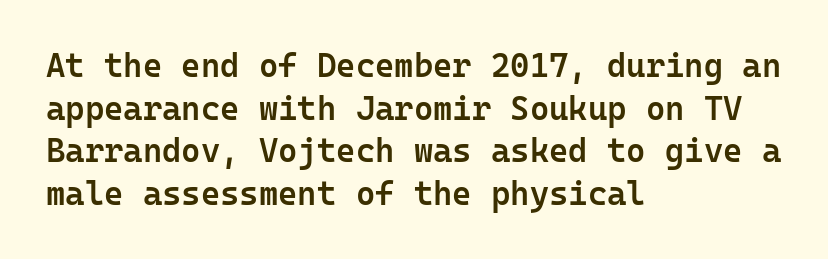
Weight check: semibold — heavier than regular, not quite bold. A typesetter would call this zero additional tracking. No word sits above an underline. Each new line begins a customary step beneath the previous one. The paragraph shown leans on its left margin.
